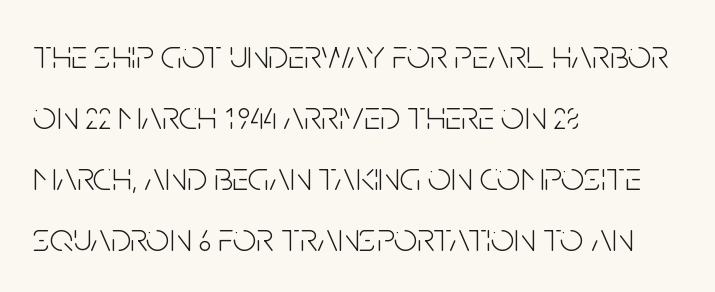
Q: Is the text bold? A: No.
Q: Is the text italic (slanted)? A: No, it is upright.
Q: Is the typeface a serif or a sans-serif typeface? A: Sans-serif.
Q: Is the text underlined? A: No.
Q: How is the paragraph aligned? A: Left-aligned.
Q: Is the spacing between letters normal or unusually wide? A: Normal.
Q: Is the spacing between lines tight, normal or loose? A: Normal.
Q: Width (condensed, normal, or wide)? A: Condensed.
Q: Stroke contrast? A: Low.
Q: x-height? A: Large.
Q: Monospaced? A: No.
